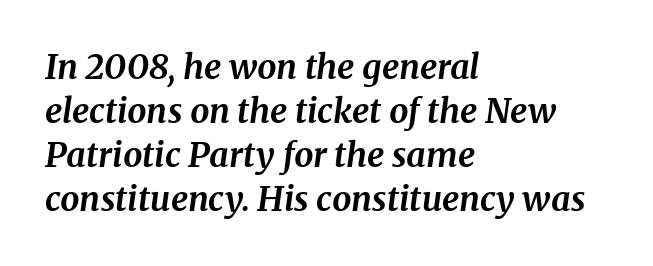
The image shows 34 px bold serif type, italic (leaning right); set left-aligned, normal line spacing (1.29x), normal letter spacing, not underlined; medium stroke contrast and a medium x-height.
